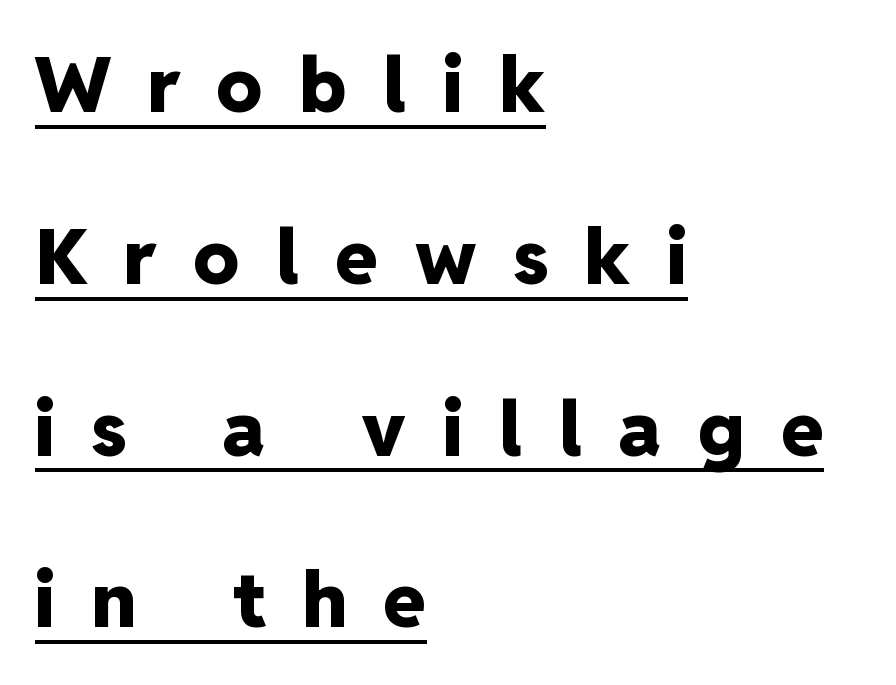
The image shows 76 px heavy sans-serif type, upright; set left-aligned, loose line spacing (2.26x), unusually wide letter spacing (+0.49 em), underlined; low stroke contrast and a medium x-height.
